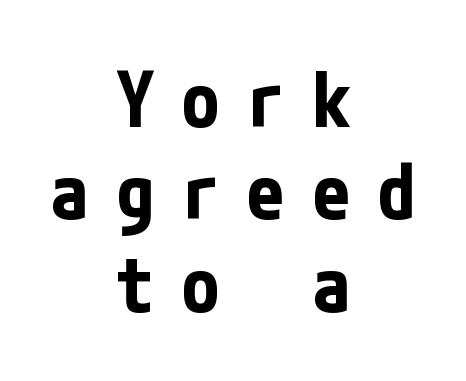
The image shows 77 px bold, condensed sans-serif type, upright; set centered, line spacing 1.2x, unusually wide letter spacing (+0.35 em), not underlined; low stroke contrast and a medium x-height.
